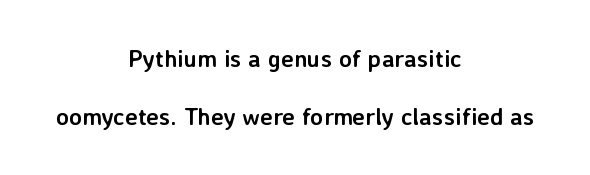
{"italic": "no", "bold": "yes", "underline": "no", "align": "center", "line_spacing": "loose", "line_spacing_ratio": 2.42, "letter_spacing": "normal", "letter_spacing_em": 0.0, "glyph_px": 24}
